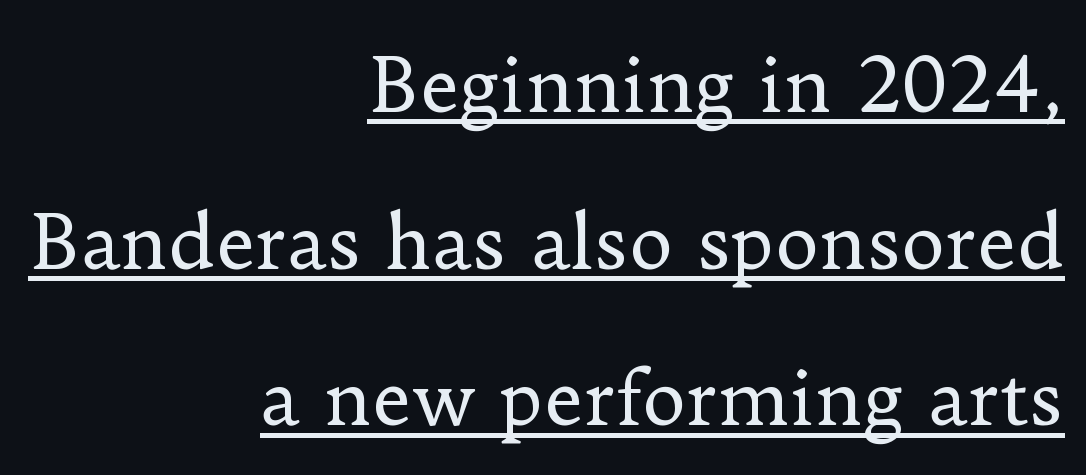
{"serif": "yes", "italic": "no", "bold": "no", "weight": "regular", "width": "normal", "stroke_contrast": "low", "x_height": "small", "monospaced": "no", "underline": "yes", "align": "right", "line_spacing": "loose", "line_spacing_ratio": 2.09, "letter_spacing": "normal", "letter_spacing_em": 0.0, "glyph_px": 75}
